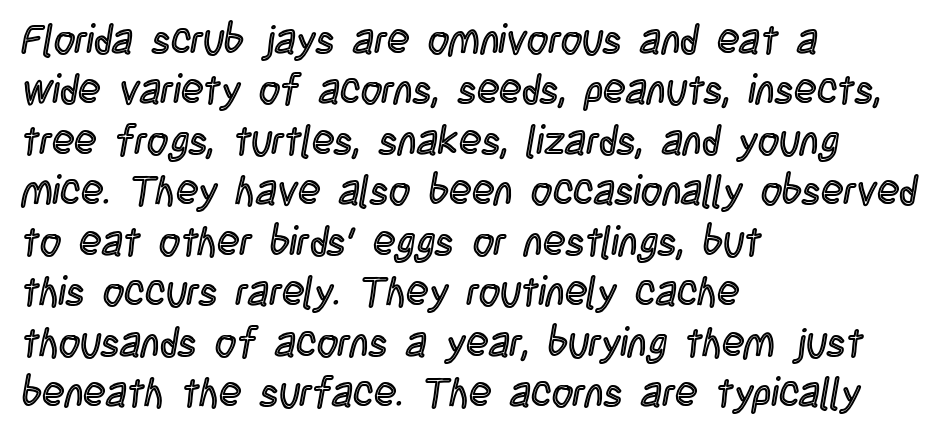
The image shows 41 px condensed type; set left-aligned, line spacing 1.23x, normal letter spacing, not underlined; a large x-height.
